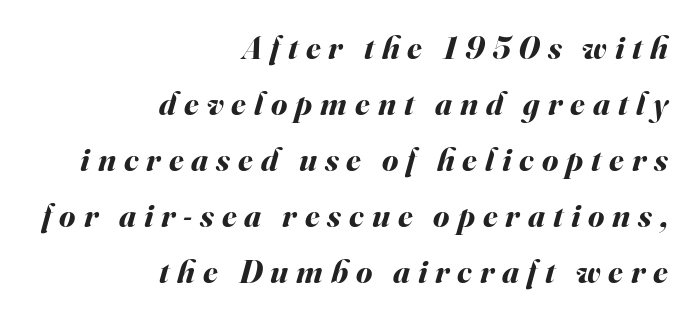
Slant detected: the letters are inclined. Summary of weight: heavy, a full bold. Letter spacing: wide. This sample is right-justified, so line beginnings fall wherever the words allow. Any mark beneath the type? The region is blank. These lines are rendered in a variable-pitch font.
